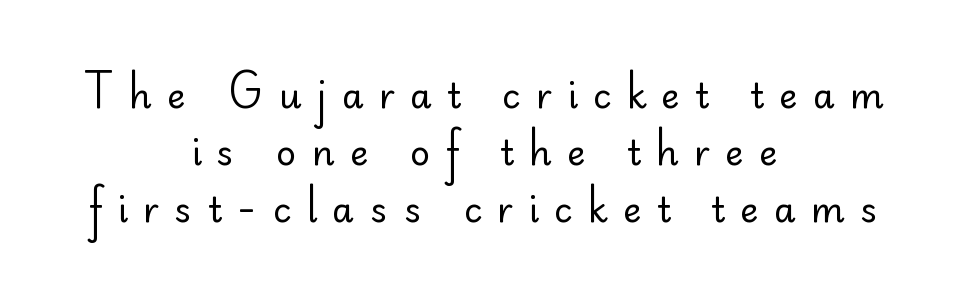
The face used here is proportionally spaced, like ordinary book or web type. Stems here are at most as thick as an everyday book face. Quick note: not italic, upright. The strip under each line holds only bare page. In terms of letterspacing, this is a distinctly airy, spread setting.
